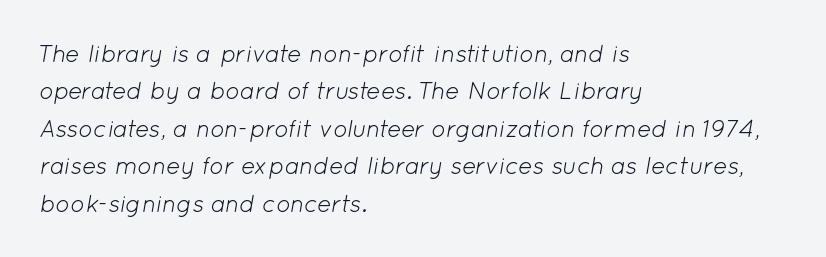
The passage shown leans; its letterforms are oblique. Underline: absent. Inter-character spacing is left at the font's built-in metrics. A quiet, ordinary-to-light weight characterises the typeface.
